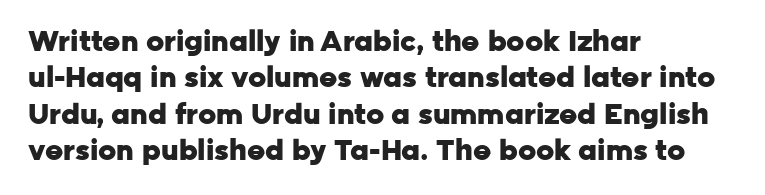
Q: Is the text bold? A: Yes.
Q: Is the text italic (slanted)? A: No, it is upright.
Q: Is the typeface a serif or a sans-serif typeface? A: Sans-serif.
Q: Is the text underlined? A: No.
Q: How is the paragraph aligned? A: Left-aligned.
Q: Is the spacing between letters normal or unusually wide? A: Normal.
Q: Is the spacing between lines tight, normal or loose? A: Normal.
Q: Width (condensed, normal, or wide)? A: Normal.
Q: Stroke contrast? A: Low.
Q: x-height? A: Medium.
Q: Monospaced? A: No.
